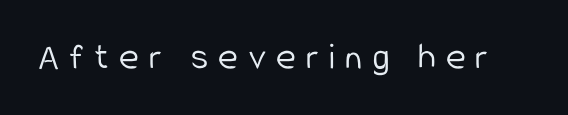
Q: Is the text bold? A: No.
Q: Is the text italic (slanted)? A: No, it is upright.
Q: Is the typeface a serif or a sans-serif typeface? A: Sans-serif.
Q: Is the text underlined? A: No.
Q: Is the spacing between letters normal or unusually wide? A: Unusually wide.
Q: Width (condensed, normal, or wide)? A: Condensed.
Q: Stroke contrast? A: Low.
Q: x-height? A: Medium.
Q: Monospaced? A: No.
